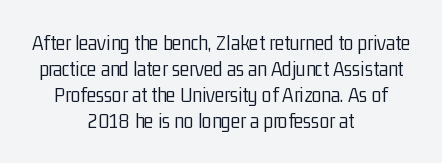
Q: Is the text bold? A: No.
Q: Is the text italic (slanted)? A: No, it is upright.
Q: Is the text underlined? A: No.
Q: How is the paragraph aligned? A: Centered.
Q: Is the spacing between letters normal or unusually wide? A: Normal.
